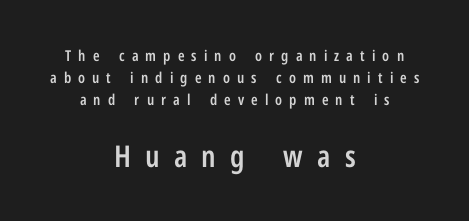
The space beneath each line is pristine and unruled. This is the in-between weight designers call semibold or demi. The block of text has a typical density, with ordinary space between rows. The gaps between neighbouring characters are conspicuously large.
